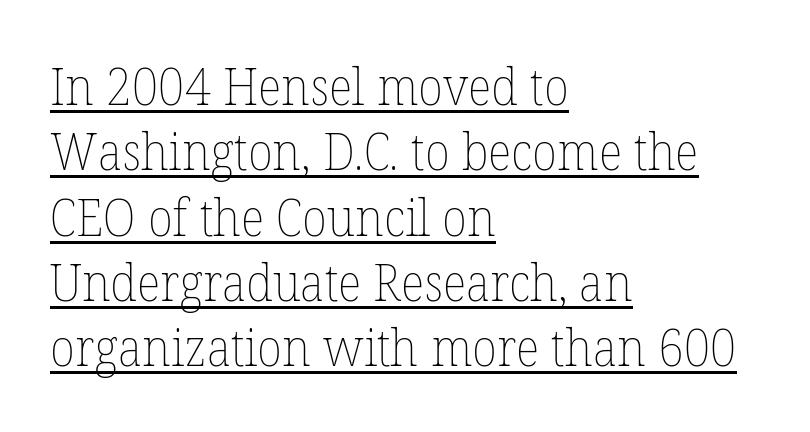
{"italic": "no", "bold": "no", "weight": "thin", "width": "normal", "stroke_contrast": "low", "x_height": "medium", "monospaced": "no", "underline": "yes", "align": "left", "line_spacing": "normal", "line_spacing_ratio": 1.28, "letter_spacing": "normal", "letter_spacing_em": 0.0, "glyph_px": 51}
